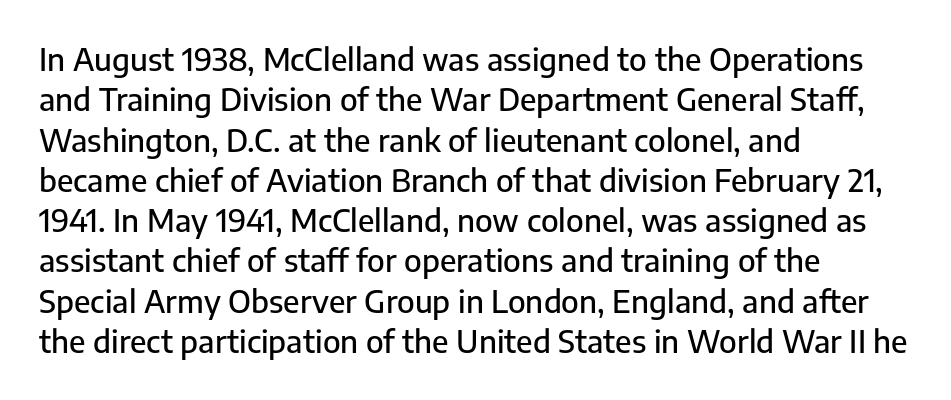
Tracking here is standard; glyphs follow each other at the usual distance. This is the regular roman posture of the typeface. The lines in this sample share a left origin and differ only in where they stop. Think of a printed novel: that variable character pitch is what you see here. The passage shown is typeset with a sans-serif family. In terms of leading, this rendering sits right in the middle.
